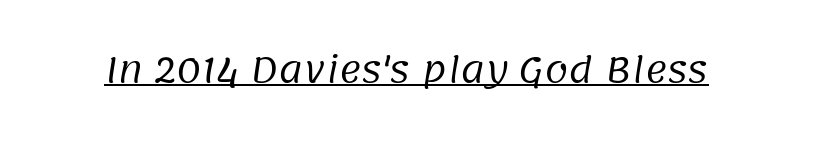
Q: Is the text bold? A: No.
Q: Is the typeface a serif or a sans-serif typeface? A: Sans-serif.
Q: Is the text underlined? A: Yes.
Q: Is the spacing between letters normal or unusually wide? A: Normal.
Q: Width (condensed, normal, or wide)? A: Normal.
Q: Stroke contrast? A: Low.
Q: x-height? A: Large.
Q: Monospaced? A: No.
